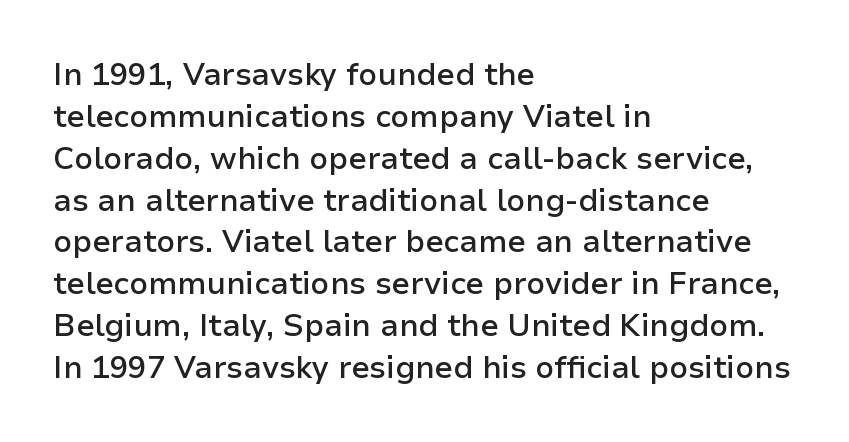
Q: Is the text bold? A: Semi-bold.
Q: Is the text italic (slanted)? A: No, it is upright.
Q: Is the typeface a serif or a sans-serif typeface? A: Sans-serif.
Q: Is the text underlined? A: No.
Q: How is the paragraph aligned? A: Left-aligned.
Q: Is the spacing between letters normal or unusually wide? A: Normal.
Q: Is the spacing between lines tight, normal or loose? A: Normal.
Q: Width (condensed, normal, or wide)? A: Normal.
Q: Stroke contrast? A: Low.
Q: x-height? A: Medium.
Q: Monospaced? A: No.
